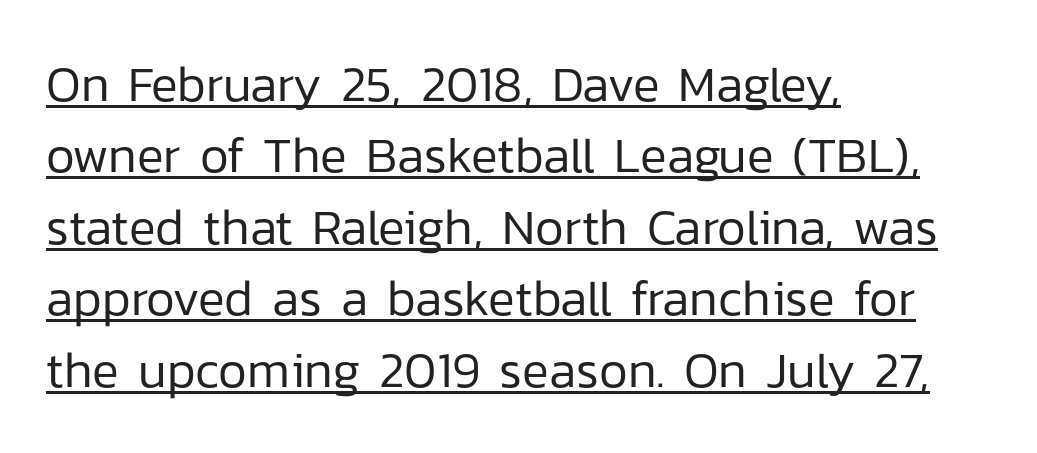
No extra tracking has been applied to these lines. Nope, no serifs anywhere on these letters. This sample is left-justified, so line endings fall wherever the words run out. No letter is thick-stroked: the sample isn't bold. Each letter keeps its own natural width here, so spacing adapts to shape.
